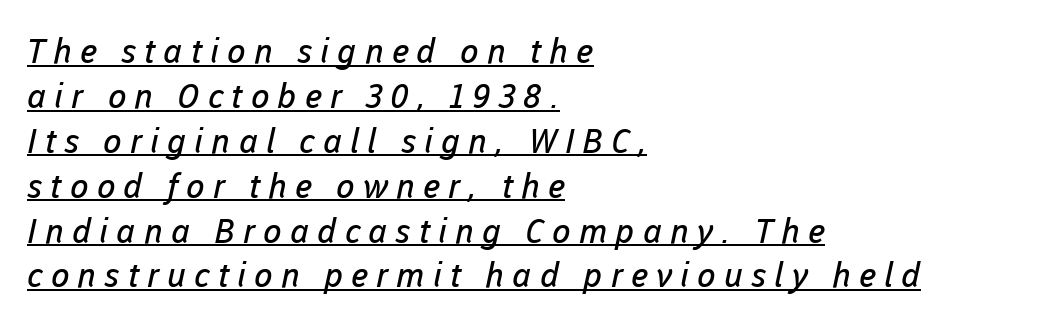
The image shows 34 px regular-weight sans-serif type; set left-aligned, normal line spacing (1.32x), unusually wide letter spacing (+0.24 em), underlined; low stroke contrast and a medium x-height.
